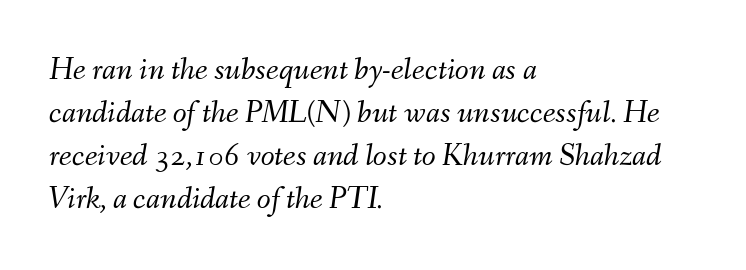
Q: Is the text bold? A: No.
Q: Is the text italic (slanted)? A: Yes, it leans right by about 9 degrees.
Q: Is the text underlined? A: No.
Q: How is the paragraph aligned? A: Left-aligned.
Q: Is the spacing between letters normal or unusually wide? A: Normal.
Q: Is the spacing between lines tight, normal or loose? A: Normal.
Q: Width (condensed, normal, or wide)? A: Normal.
Q: Stroke contrast? A: Medium.
Q: x-height? A: Small.
Q: Monospaced? A: No.
